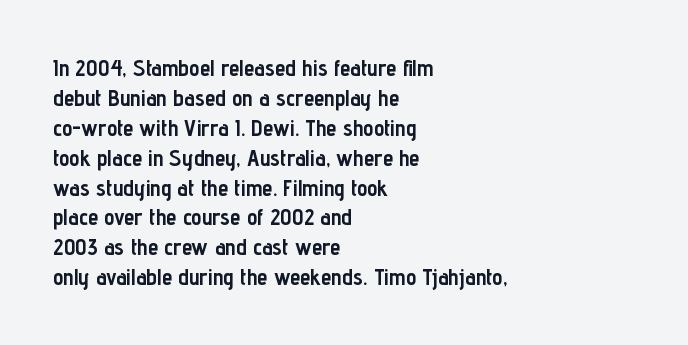
Designer's note — italics off, roman on. Clear beneath every line of the passage. Set as a true bold cut, around the 700 mark. How would I describe the line gaps? Plain and ordinary.
